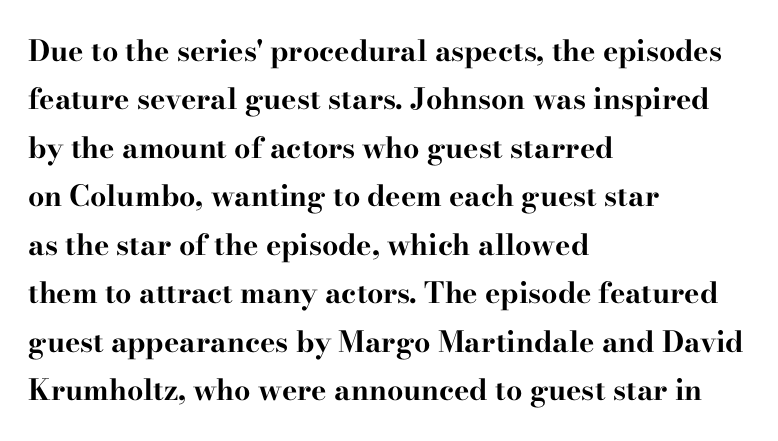
Q: Is the text bold? A: Yes.
Q: Is the text italic (slanted)? A: No, it is upright.
Q: Is the typeface a serif or a sans-serif typeface? A: Serif.
Q: Is the text underlined? A: No.
Q: How is the paragraph aligned? A: Left-aligned.
Q: Is the spacing between letters normal or unusually wide? A: Normal.
Q: Is the spacing between lines tight, normal or loose? A: Normal.
Q: Width (condensed, normal, or wide)? A: Wide.
Q: Stroke contrast? A: High.
Q: x-height? A: Small.
Q: Monospaced? A: No.
